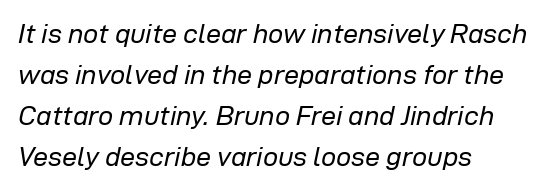
{"italic": "yes", "lean": "right", "slant_degrees": 12, "bold": "no", "underline": "no", "align": "left", "line_spacing": "normal", "line_spacing_ratio": 1.52, "letter_spacing": "normal", "letter_spacing_em": 0.0, "glyph_px": 27}
